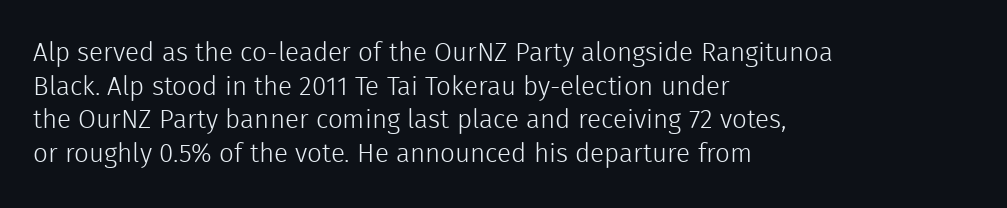
Interline gaps are of average width in this sample. In terms of posture, this sample is upright. Teacher's note: observe the even left margin — that is flush-left alignment. The cut favours lightness, reaching ordinary text weight at its darkest.
